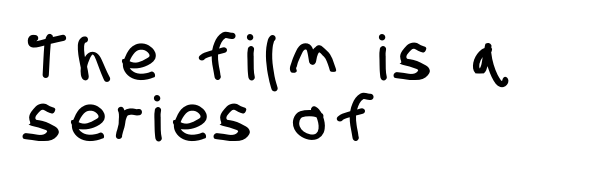
Q: Is the typeface a serif or a sans-serif typeface? A: Sans-serif.
Q: Is the text underlined? A: No.
Q: How is the paragraph aligned? A: Left-aligned.
Q: Is the spacing between lines tight, normal or loose? A: Tight.
Q: Width (condensed, normal, or wide)? A: Condensed.
Q: Stroke contrast? A: Low.
Q: x-height? A: Large.
Q: Monospaced? A: No.
